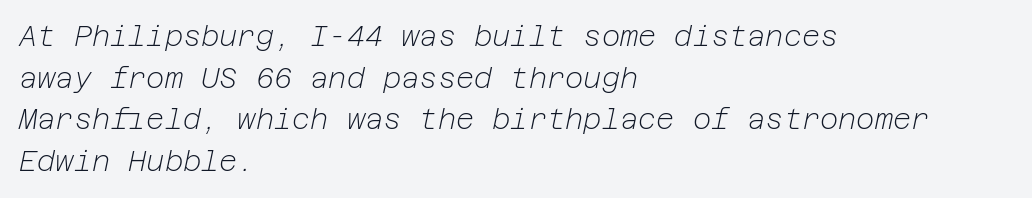
{"italic": "yes", "lean": "right", "slant_degrees": 12, "bold": "no", "weight": "light", "width": "normal", "stroke_contrast": "low", "x_height": "medium", "underline": "no", "align": "left", "line_spacing": "normal", "line_spacing_ratio": 1.49, "letter_spacing": "normal", "letter_spacing_em": 0.0, "glyph_px": 28}
